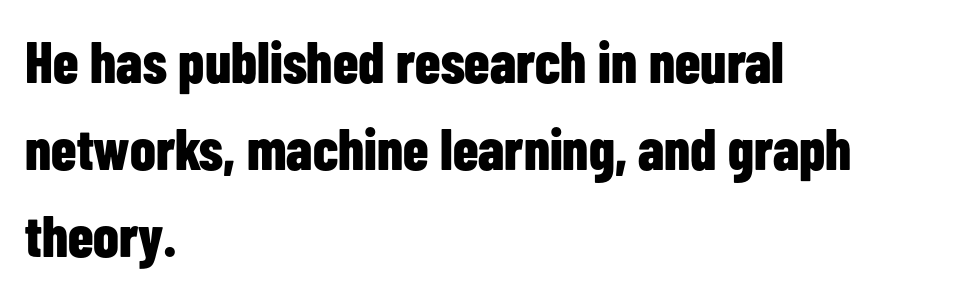
Chunky letters — that's bold for sure. Has an underline been added? It has not. Character widths vary here, with narrow letters taking less room than wide ones. Horizontal alignment here is leftward, the default for most running prose. Letterform terminals end flat and unadorned throughout the passage. Letter spacing: default.
